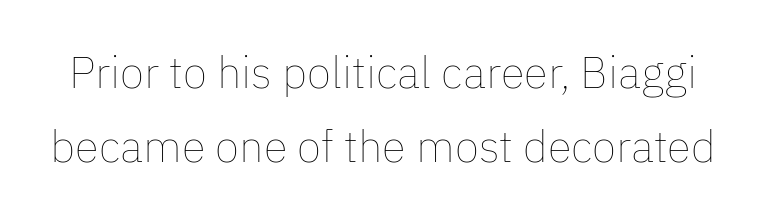
Q: Is the text bold? A: No.
Q: Is the text italic (slanted)? A: No, it is upright.
Q: Is the text underlined? A: No.
Q: Is the spacing between letters normal or unusually wide? A: Normal.
Q: Is the spacing between lines tight, normal or loose? A: Normal.
Q: Width (condensed, normal, or wide)? A: Normal.
Q: Stroke contrast? A: Low.
Q: x-height? A: Medium.
Q: Monospaced? A: No.
